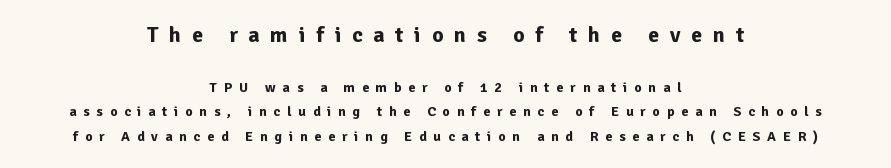
You can tell it's not italic because the verticals are truly vertical. Inter-character spacing is expanded well beyond the font's built-in metrics. The more generous point size was reserved for the upper chunk. Clear beneath every line of the passage. The passage is arranged like a title page — every line centered. This is heavy type, rendered in bold.
